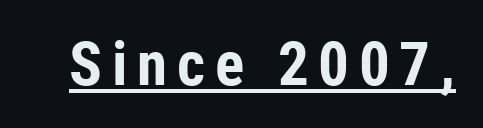
{"serif": "no", "italic": "no", "bold": "yes", "weight": "bold", "width": "condensed", "stroke_contrast": "low", "x_height": "medium", "monospaced": "no", "underline": "yes", "glyph_px": 61}
